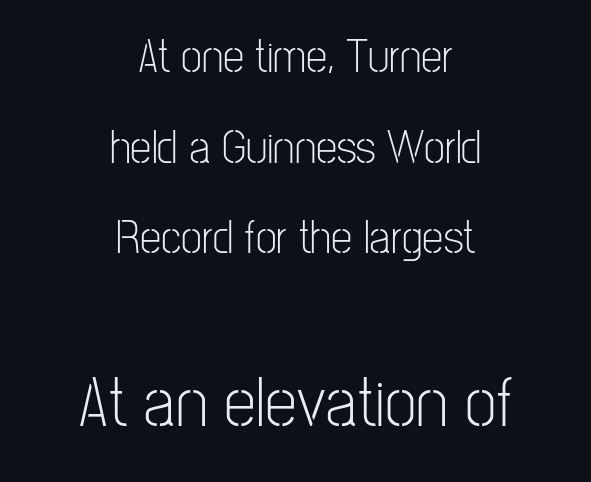
{"serif": "no", "italic": "no", "bold": "no", "weight": "light", "width": "condensed", "stroke_contrast": "low", "x_height": "medium", "monospaced": "no", "underline": "no", "align": "center", "line_spacing_ratio": 1.89, "letter_spacing": "normal", "letter_spacing_em": 0.0, "larger_block": "second", "size_ratio": 1.5, "glyph_px": 72}
